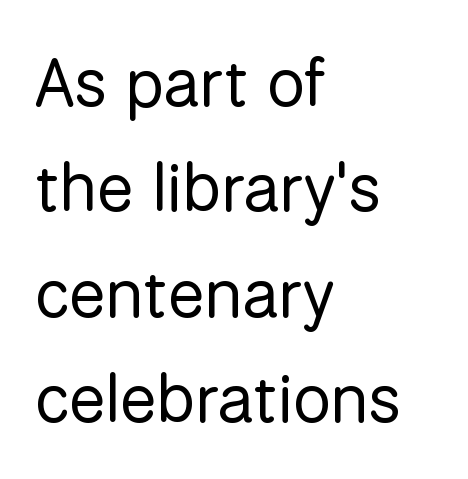
The image shows 68 px regular-weight sans-serif type, upright; set left-aligned, normal line spacing (1.55x), normal letter spacing, not underlined; low stroke contrast and a medium x-height.
